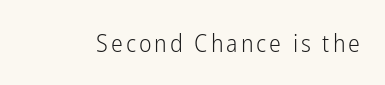
The type sits square on the baseline with zero lean. The strip under each line holds only bare page. Stroke thickness stays within the range of a standard reading face or lighter.
